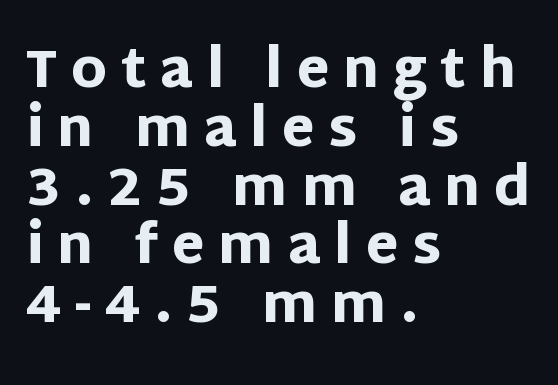
A dark, heavy texture on the line: the type is bold. Glance below the letters and you will spot only blank space. Characters remain perfectly vertical along every line. Is this a fixed-width face? No — the glyphs have proportional, varying widths.
